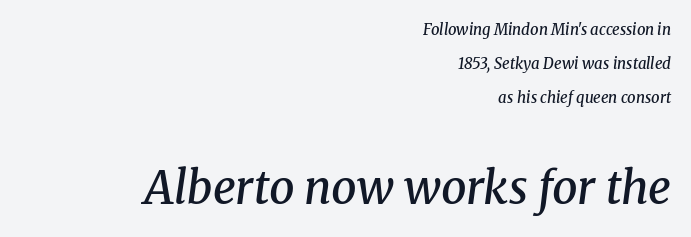
Regarding serifs, this sample has them. Short note: letters normally spaced. Visually, the bottom section dominates because its glyphs are scaled up. Does the lettering tilt? It does — this is italic. Note the varied advance widths — an 'i' is clearly narrower than an 'm'.
